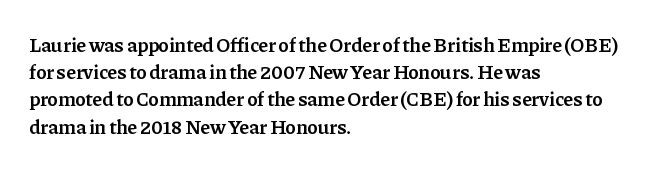
{"italic": "no", "bold": "semi", "underline": "no", "align": "left", "line_spacing": "normal", "line_spacing_ratio": 1.36, "letter_spacing": "normal", "letter_spacing_em": 0.0, "glyph_px": 20}
